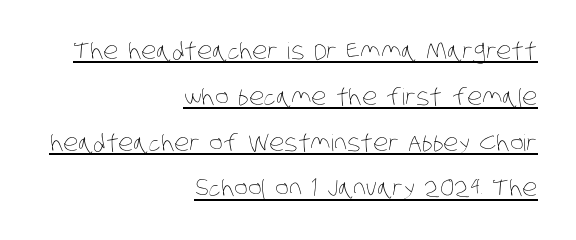
The image shows 23 px text type; set right-aligned, loose line spacing (1.99x), normal letter spacing, underlined.
